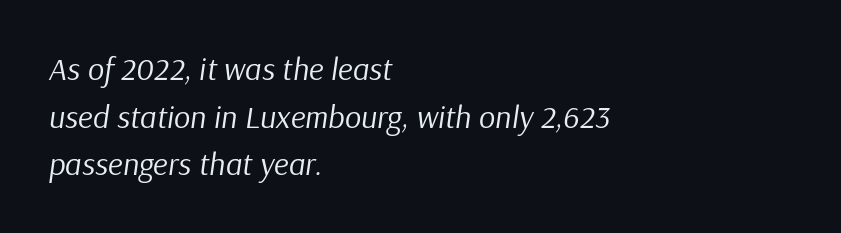
{"italic": "yes", "lean": "right", "slant_degrees": 9, "bold": "no", "weight": "regular", "width": "normal", "stroke_contrast": "low", "x_height": "medium", "monospaced": "no", "underline": "no", "align": "left", "line_spacing": "normal", "line_spacing_ratio": 1.49, "letter_spacing": "normal", "letter_spacing_em": 0.0, "glyph_px": 32}
